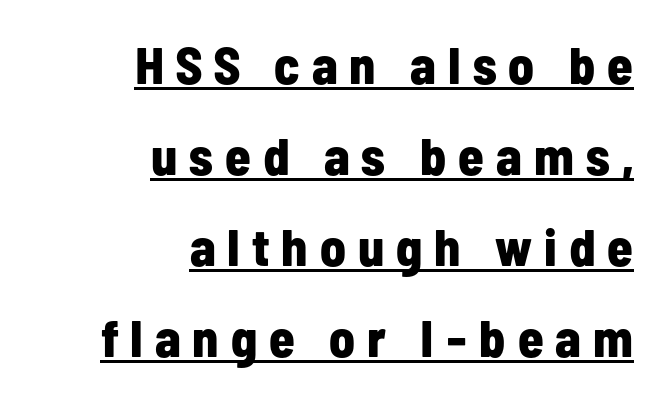
Caption: bold face, heavy strokes. If you drew a ruler down the right edge, every line would touch it. A sans-serif font was chosen for this passage. The font's upright variant was chosen for this text.
